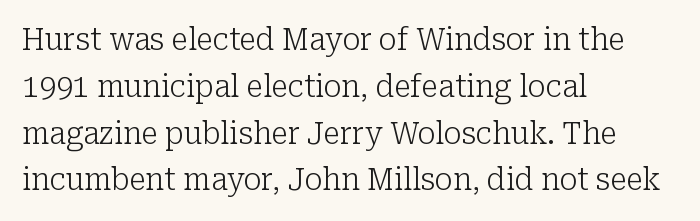
The image shows 30 px light serif type, upright; set left-aligned, normal line spacing (1.56x), normal letter spacing, not underlined; low stroke contrast and a medium x-height.
